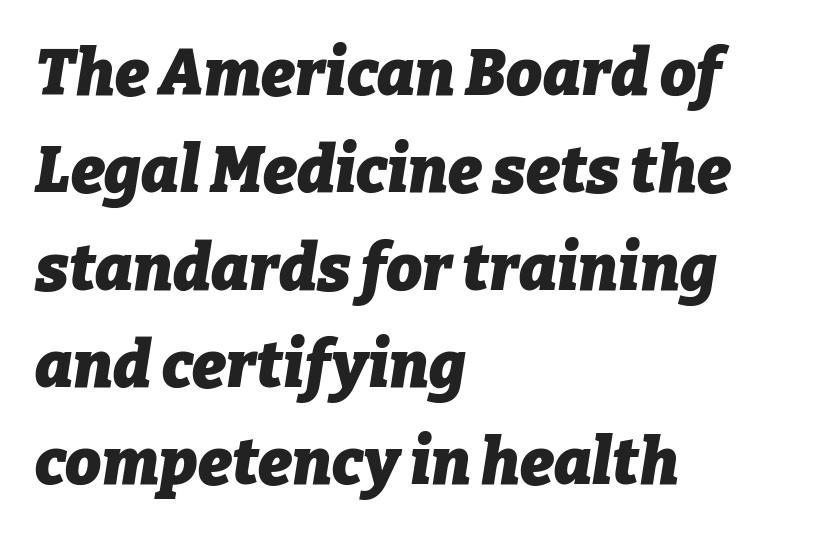
Q: Is the text bold? A: Yes.
Q: Is the text italic (slanted)? A: Yes, it leans right by about 9 degrees.
Q: Is the text underlined? A: No.
Q: How is the paragraph aligned? A: Left-aligned.
Q: Is the spacing between letters normal or unusually wide? A: Normal.
Q: Is the spacing between lines tight, normal or loose? A: Normal.
Q: Width (condensed, normal, or wide)? A: Normal.
Q: Stroke contrast? A: Low.
Q: x-height? A: Medium.
Q: Monospaced? A: No.
